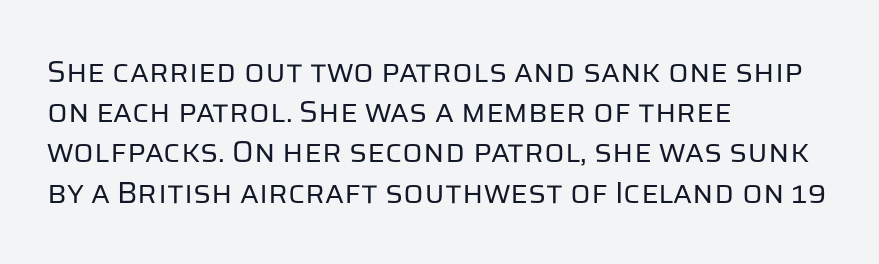
The image shows 30 px regular-weight sans-serif type, upright; set left-aligned, normal line spacing (1.34x), normal letter spacing, not underlined; low stroke contrast and a large x-height.
